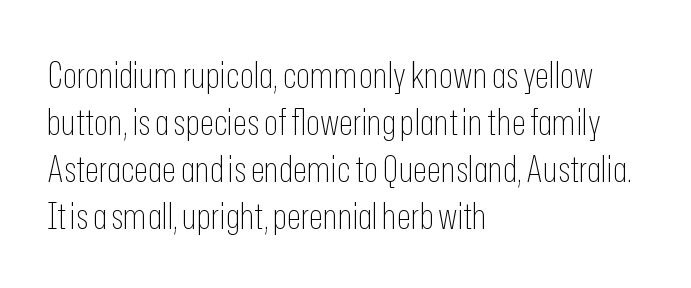
{"serif": "no", "italic": "no", "bold": "no", "weight": "thin", "width": "condensed", "stroke_contrast": "low", "x_height": "medium", "monospaced": "no", "underline": "no", "align": "left", "line_spacing": "normal", "line_spacing_ratio": 1.27, "letter_spacing": "normal", "letter_spacing_em": 0.0, "glyph_px": 37}
